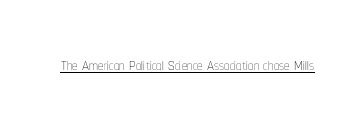
{"italic": "no", "bold": "no", "underline": "yes", "letter_spacing": "normal", "letter_spacing_em": 0.0, "glyph_px": 22}
